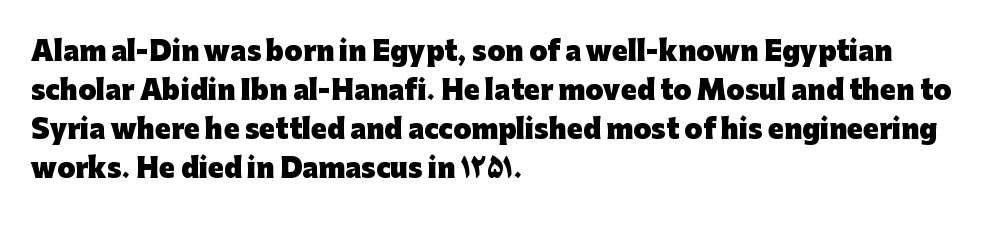
The image shows 26 px bold type, upright; set left-aligned, normal line spacing (1.5x), normal letter spacing, not underlined.
